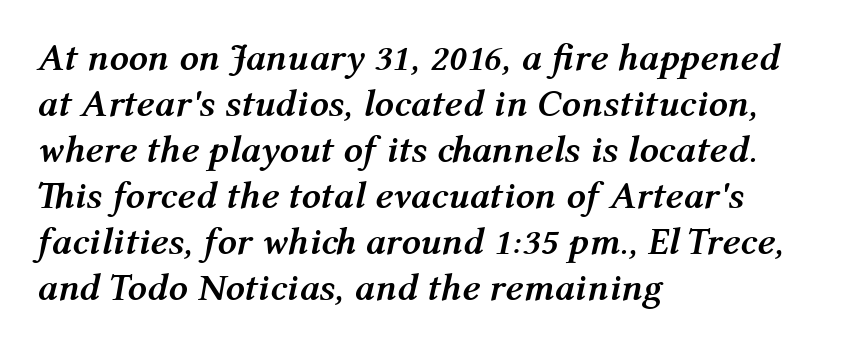
{"italic": "yes", "lean": "right", "slant_degrees": 12, "bold": "yes", "weight": "semibold", "width": "normal", "stroke_contrast": "medium", "x_height": "medium", "monospaced": "no", "underline": "no", "align": "left", "line_spacing_ratio": 1.21, "letter_spacing": "normal", "letter_spacing_em": 0.0, "glyph_px": 38}
